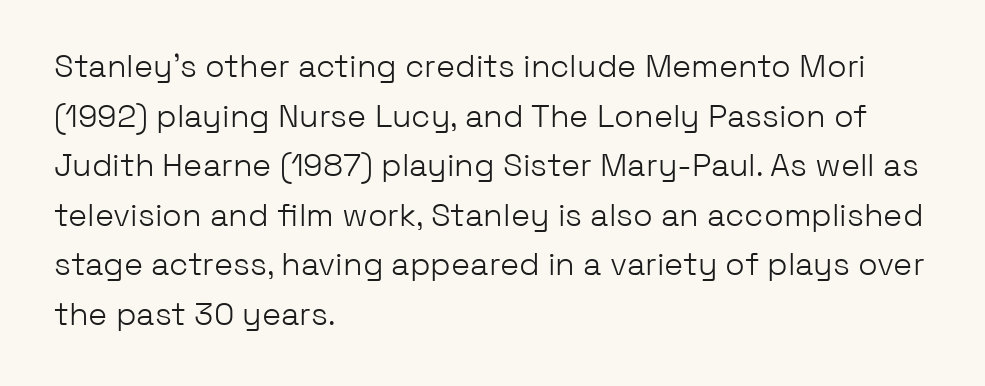
Does the type have serifs? No, each stem ends abruptly. Stroke thickness stays within the range of a standard reading face or lighter. Spacing verdict: proportional, widths tailored to each character. Rule under the text: the space is simply empty.
